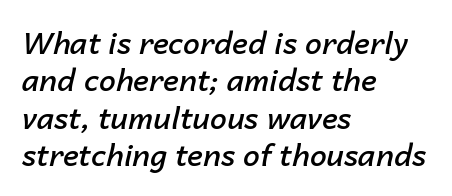
Q: Is the text bold? A: Semi-bold.
Q: Is the text italic (slanted)? A: Yes, it leans right by about 14 degrees.
Q: Is the text underlined? A: No.
Q: How is the paragraph aligned? A: Left-aligned.
Q: Is the spacing between letters normal or unusually wide? A: Normal.
Q: Is the spacing between lines tight, normal or loose? A: Normal.
Q: Width (condensed, normal, or wide)? A: Normal.
Q: Stroke contrast? A: Low.
Q: x-height? A: Medium.
Q: Monospaced? A: No.
